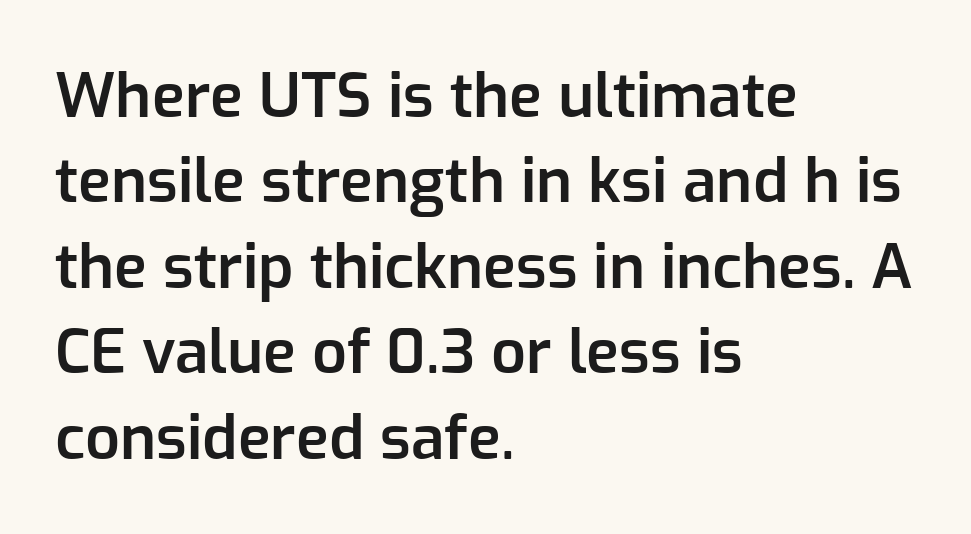
The image shows 61 px semibold sans-serif type, upright; set left-aligned, normal line spacing (1.4x), normal letter spacing, not underlined; low stroke contrast and a medium x-height.
